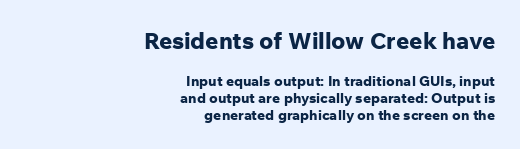
Q: Is the text bold? A: Yes.
Q: Is the text italic (slanted)? A: No, it is upright.
Q: Is the text underlined? A: No.
Q: How is the paragraph aligned? A: Right-aligned.
Q: Is the spacing between letters normal or unusually wide? A: Normal.
Q: Which block of text is set in a larger size, the first (top) or the second (bottom)? A: The first (top) one.
